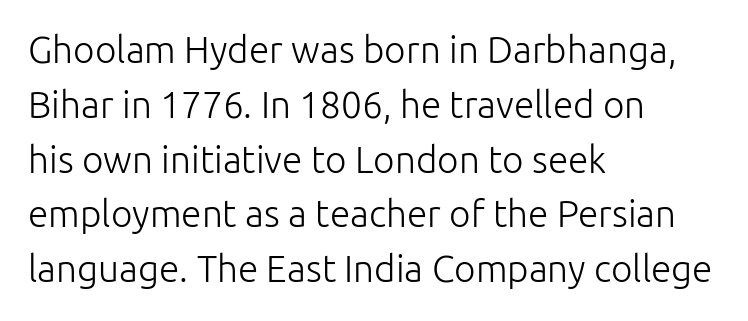
The face used here is proportionally spaced, like ordinary book or web type. Stem width sits at or under what a default text font uses. The passage is arranged the way most books set body copy — flush left. To sum up the face: it is a sans, with no serifs. Glance below the letters and you will spot only blank space. One glance says typical: line gaps are just what's usual.
